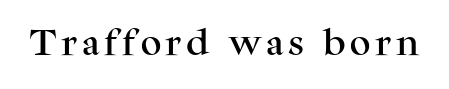
Look at the bottom of the vertical strokes: they flare into serifs here. Descenders are the only things crossing below the line. Proportional: the letters do not fall into vertical columns. Ordinary non-slanted type is in use.
